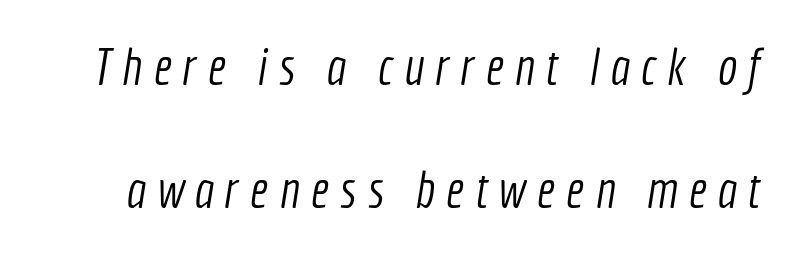
Vertical spacing — loose. Decoration check: the copy has no underline. No chunkiness to these letters — they're not bold. You could not count columns in this text — the font is proportionally spaced. The line texture is sparse and dotted thanks to wide tracking. The glyphs in this specimen are sans serif.
